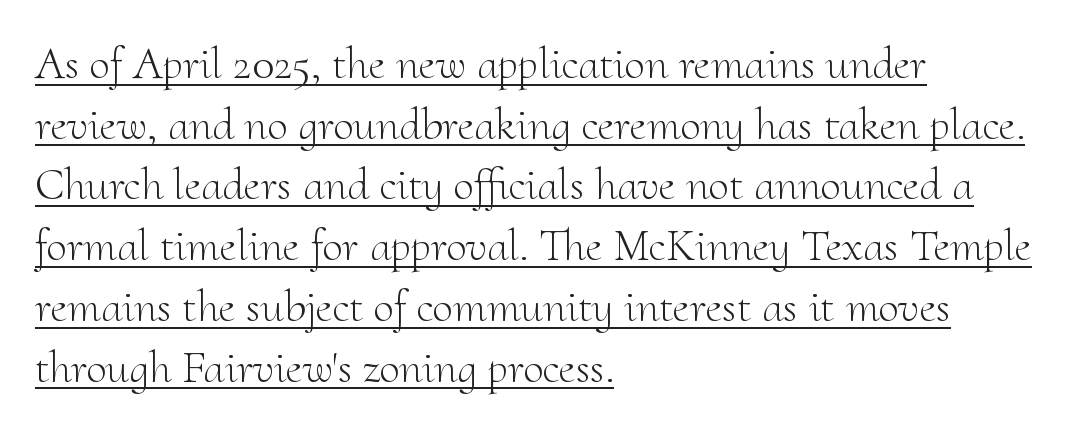
How are the letters spaced? Ordinarily, with no added tracking. Underline: present. Each letter keeps its own natural width here, so spacing adapts to shape. This rendering employs a face with finishing strokes, i.e., a serif.
